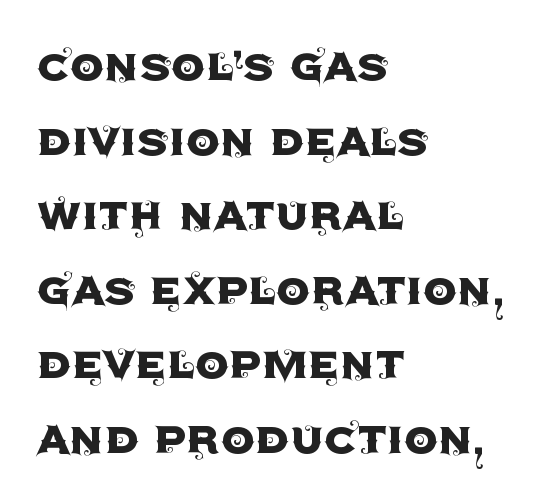
Q: Is the text italic (slanted)? A: No, it is upright.
Q: Is the typeface a serif or a sans-serif typeface? A: Sans-serif.
Q: Is the text underlined? A: No.
Q: How is the paragraph aligned? A: Left-aligned.
Q: Is the spacing between letters normal or unusually wide? A: Normal.
Q: Is the spacing between lines tight, normal or loose? A: Normal.
Q: Width (condensed, normal, or wide)? A: Normal.
Q: x-height? A: Large.
Q: Monospaced? A: No.
